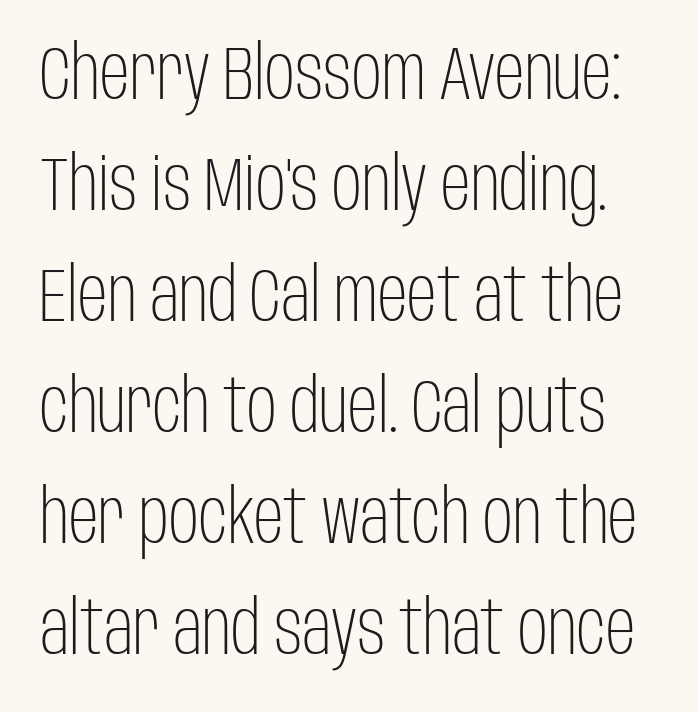
The glyphs are unaccompanied by any horizontal stroke below them. The letters stand upright; this is a roman face. Is there much room between lines? A standard amount, neither cramped nor airy. A typesetter would label this face a sans.
